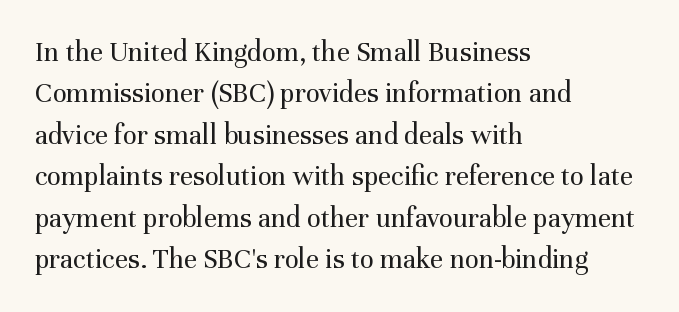
{"serif": "yes", "italic": "no", "bold": "no", "weight": "regular", "width": "normal", "stroke_contrast": "medium", "x_height": "medium", "monospaced": "no", "underline": "no", "align": "left", "line_spacing": "normal", "line_spacing_ratio": 1.43, "letter_spacing": "normal", "letter_spacing_em": 0.0, "glyph_px": 29}
